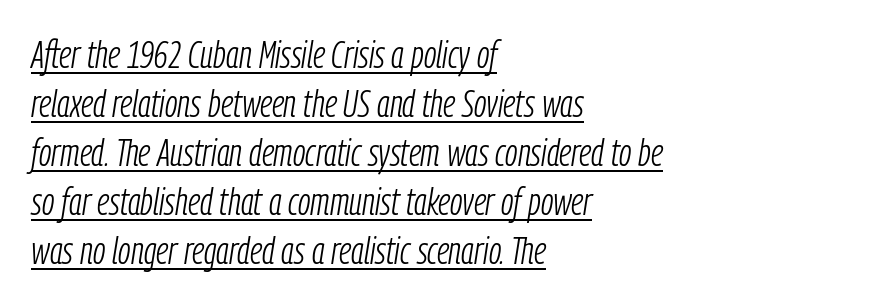
{"italic": "yes", "lean": "right", "slant_degrees": 9, "bold": "no", "weight": "light", "width": "condensed", "stroke_contrast": "low", "x_height": "medium", "monospaced": "no", "underline": "yes", "align": "left", "line_spacing": "normal", "line_spacing_ratio": 1.29, "letter_spacing": "normal", "letter_spacing_em": 0.0, "glyph_px": 38}
